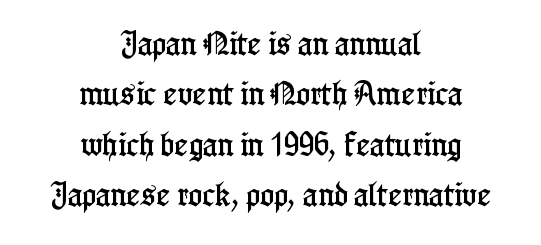
Q: Is the text italic (slanted)? A: No, it is upright.
Q: Is the text underlined? A: No.
Q: How is the paragraph aligned? A: Centered.
Q: Is the spacing between letters normal or unusually wide? A: Normal.
Q: Is the spacing between lines tight, normal or loose? A: Loose.
